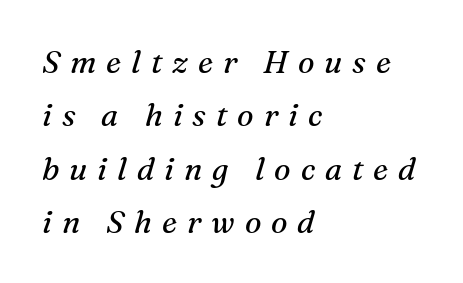
Letters have the restrained weight of plain body copy at most. Check under the words: just untouched page. The face used here is rendered with a markedly widened letterfit. The font family rendered here belongs to the serif group. Horizontally, the lines are justified to the leading edge only.
